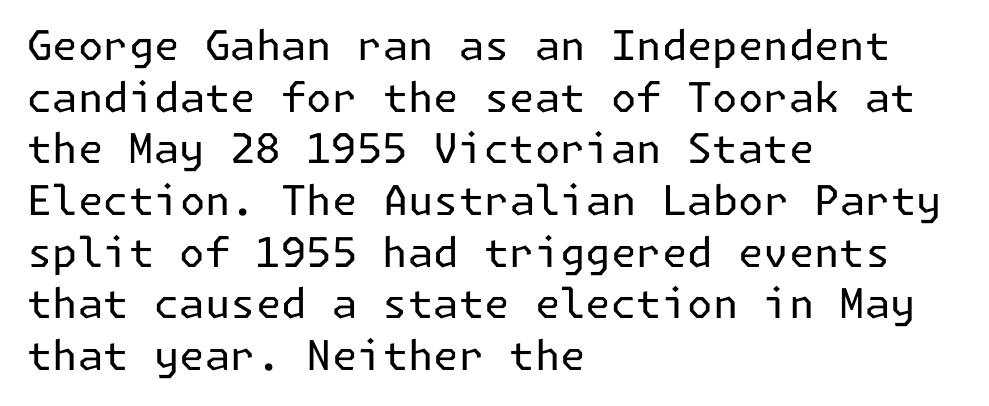
Q: Is the text bold? A: No.
Q: Is the text italic (slanted)? A: No, it is upright.
Q: Is the typeface a serif or a sans-serif typeface? A: Sans-serif.
Q: Is the text underlined? A: No.
Q: How is the paragraph aligned? A: Left-aligned.
Q: Is the spacing between letters normal or unusually wide? A: Normal.
Q: Is the spacing between lines tight, normal or loose? A: Normal.
Q: Width (condensed, normal, or wide)? A: Normal.
Q: Stroke contrast? A: Low.
Q: x-height? A: Medium.
